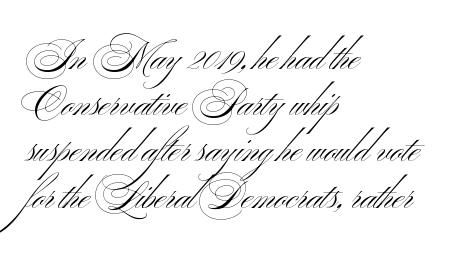
The letters advance in unequal steps, a hallmark of proportional type. The characters display no serif detailing; their extremities are plain. Heft: none added — not bold. Plain, unruled lines of type. This rendering uses left alignment, leaving the right contour irregular.
